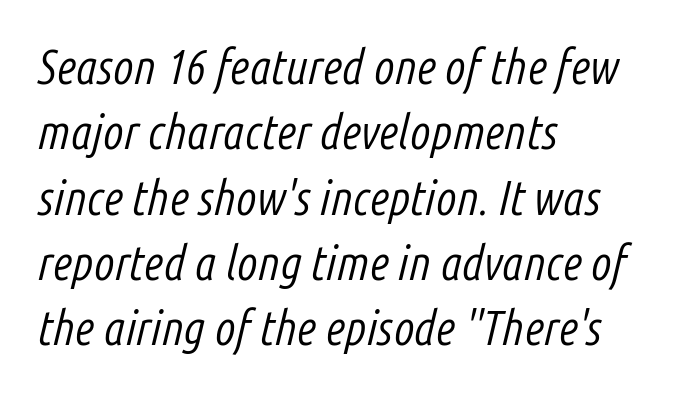
Q: Is the text bold? A: No.
Q: Is the text italic (slanted)? A: Yes, it leans right by about 14 degrees.
Q: Is the text underlined? A: No.
Q: How is the paragraph aligned? A: Left-aligned.
Q: Is the spacing between letters normal or unusually wide? A: Normal.
Q: Is the spacing between lines tight, normal or loose? A: Normal.
Q: Width (condensed, normal, or wide)? A: Condensed.
Q: Stroke contrast? A: Low.
Q: x-height? A: Medium.
Q: Monospaced? A: No.
